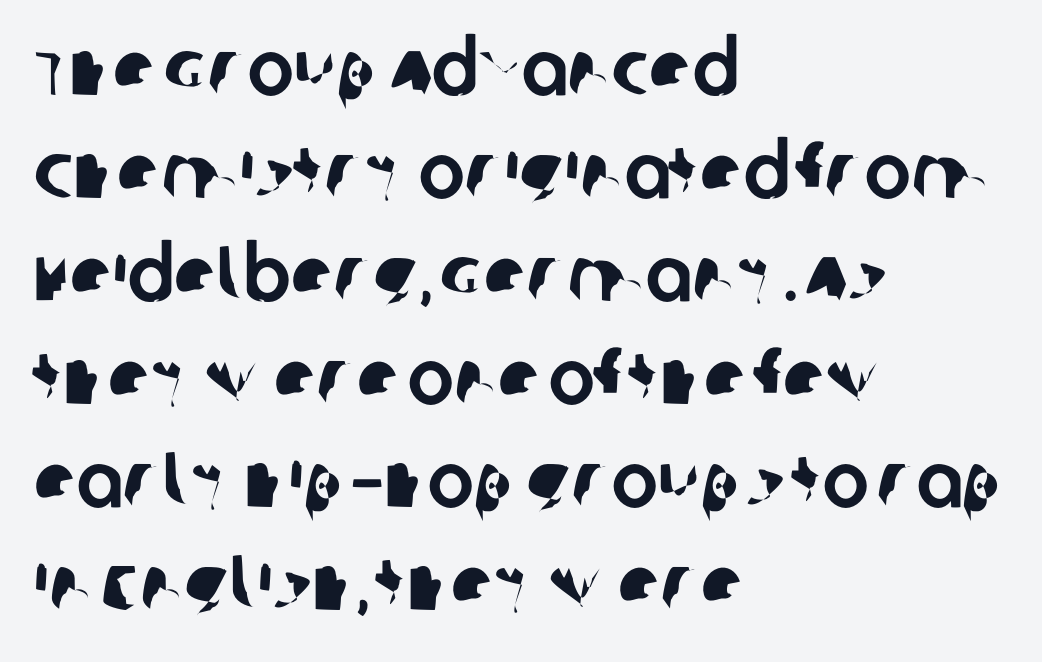
The image shows 78 px sans-serif type; set left-aligned, normal line spacing (1.32x), normal letter spacing, not underlined; low stroke contrast and a large x-height.
